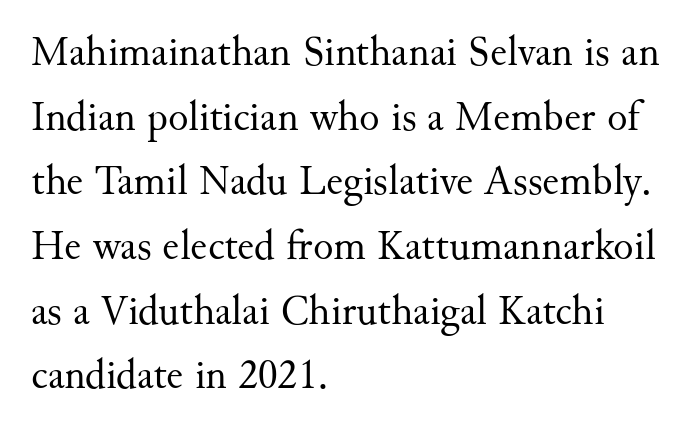
Q: Is the text bold? A: No.
Q: Is the text italic (slanted)? A: No, it is upright.
Q: Is the typeface a serif or a sans-serif typeface? A: Serif.
Q: Is the text underlined? A: No.
Q: How is the paragraph aligned? A: Left-aligned.
Q: Is the spacing between letters normal or unusually wide? A: Normal.
Q: Is the spacing between lines tight, normal or loose? A: Normal.
Q: Width (condensed, normal, or wide)? A: Normal.
Q: Stroke contrast? A: Medium.
Q: x-height? A: Small.
Q: Monospaced? A: No.
